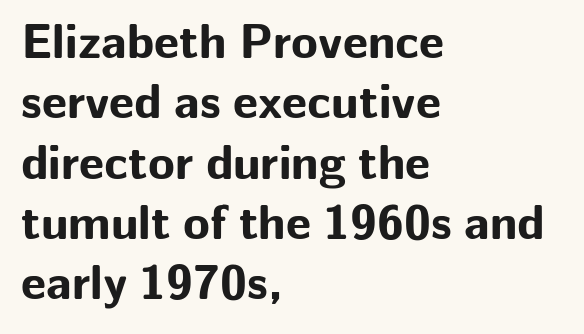
The image shows 49 px bold sans-serif type, upright; set left-aligned, line spacing 1.23x, normal letter spacing, not underlined; low stroke contrast and a medium x-height.
